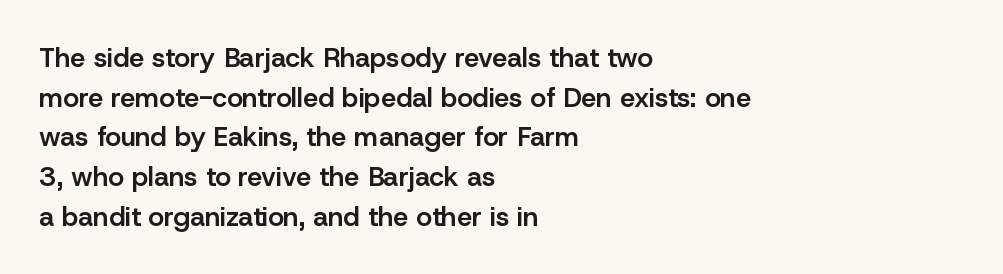
Observe the ordinary spacing: letters are neighbours, not strangers. The font's upright variant was chosen for this text. Letters rest on an invisible, unmarked baseline. The leading is moderate, giving the passage an even texture. The paragraph has a hard left edge and a soft right edge.
